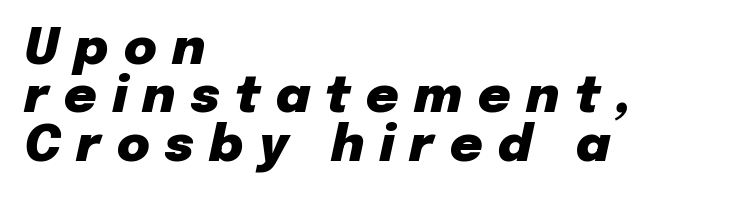
Q: Is the text bold? A: Yes.
Q: Is the text italic (slanted)? A: Yes, it leans right by about 12 degrees.
Q: Is the text underlined? A: No.
Q: How is the paragraph aligned? A: Left-aligned.
Q: Is the spacing between letters normal or unusually wide? A: Unusually wide.
Q: Is the spacing between lines tight, normal or loose? A: Tight.
Q: Width (condensed, normal, or wide)? A: Normal.
Q: Stroke contrast? A: Low.
Q: x-height? A: Medium.
Q: Monospaced? A: No.
